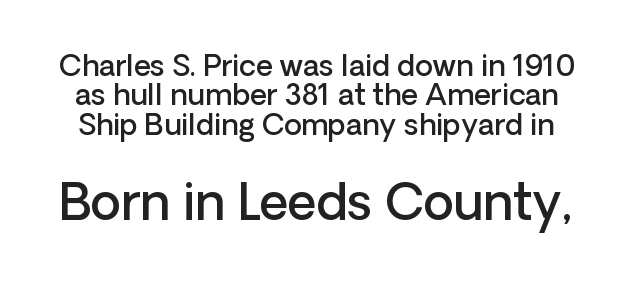
The image shows 50 px semibold sans-serif type, upright; set tight line spacing (1.01x), normal letter spacing, not underlined; the second (bottom) block is 1.72x larger; low stroke contrast and a medium x-height.
